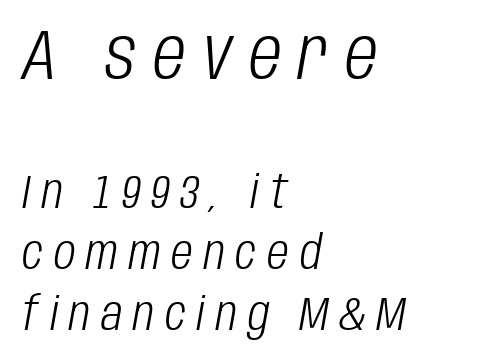
{"italic": "yes", "lean": "right", "slant_degrees": 10, "bold": "no", "weight": "light", "width": "condensed", "stroke_contrast": "low", "x_height": "large", "monospaced": "no", "underline": "no", "align": "left", "line_spacing": "normal", "line_spacing_ratio": 1.29, "letter_spacing": "wide", "letter_spacing_em": 0.23, "larger_block": "first", "size_ratio": 1.51, "glyph_px": 71}
